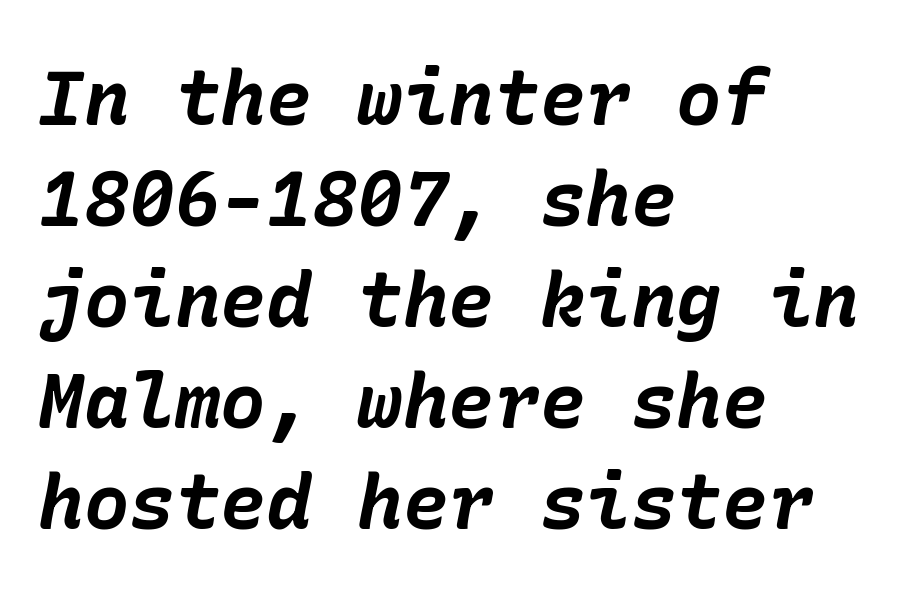
{"italic": "yes", "lean": "right", "slant_degrees": 10, "bold": "yes", "weight": "bold", "width": "normal", "stroke_contrast": "low", "x_height": "medium", "underline": "no", "align": "left", "line_spacing": "normal", "line_spacing_ratio": 1.33, "letter_spacing": "normal", "letter_spacing_em": 0.0, "glyph_px": 76}
